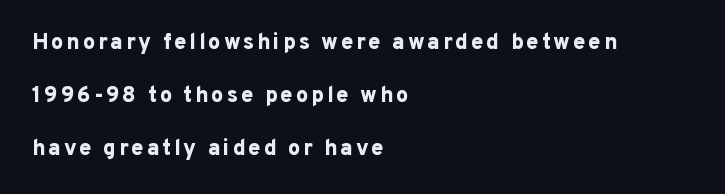
{"italic": "no", "bold": "yes", "underline": "no", "align": "left", "line_spacing": "loose", "line_spacing_ratio": 2.42, "glyph_px": 22}
